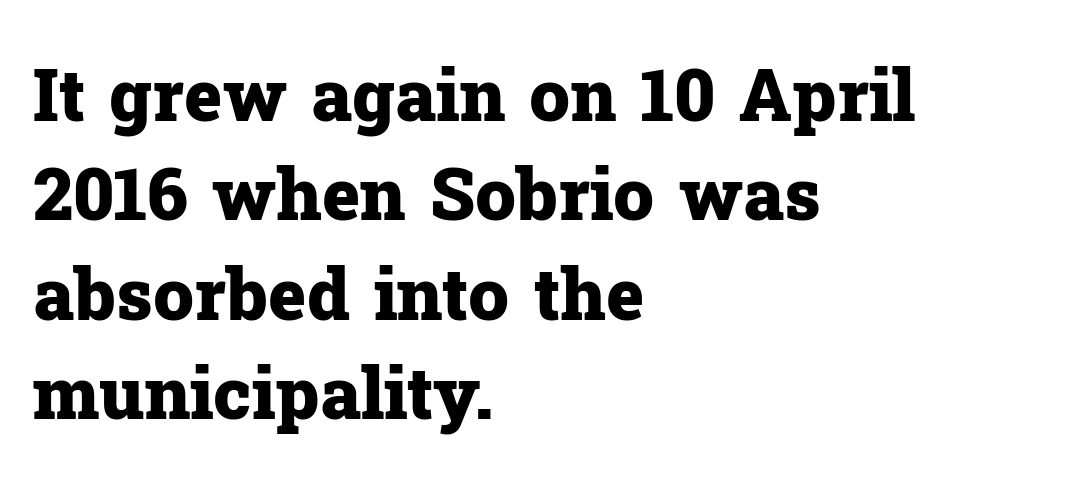
Q: Is the text bold? A: Yes.
Q: Is the text italic (slanted)? A: No, it is upright.
Q: Is the typeface a serif or a sans-serif typeface? A: Serif.
Q: Is the text underlined? A: No.
Q: How is the paragraph aligned? A: Left-aligned.
Q: Is the spacing between letters normal or unusually wide? A: Normal.
Q: Is the spacing between lines tight, normal or loose? A: Normal.
Q: Width (condensed, normal, or wide)? A: Normal.
Q: Stroke contrast? A: Low.
Q: x-height? A: Medium.
Q: Monospaced? A: No.
